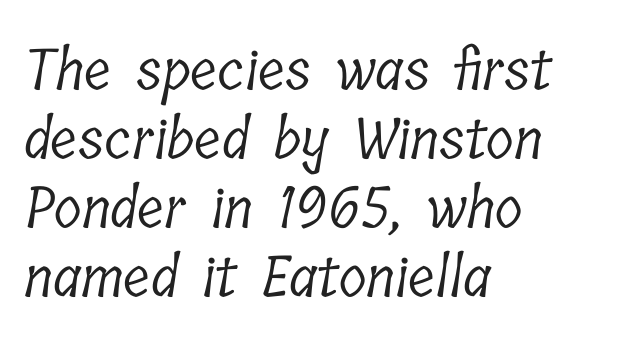
The image shows 57 px light, condensed serif type; set left-aligned, line spacing 1.21x, normal letter spacing, not underlined; low stroke contrast and a medium x-height.
